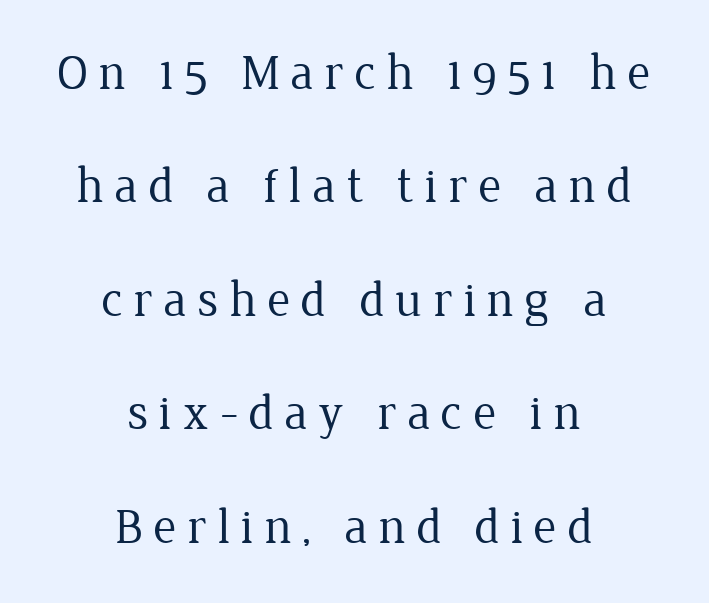
The passage shown is not underscored anywhere. The typesetting does not lean heavy: it is not bold. Is the block centered? Yes — each line is placed symmetrically about the middle. Italic? Not at all — the glyphs are vertical.
